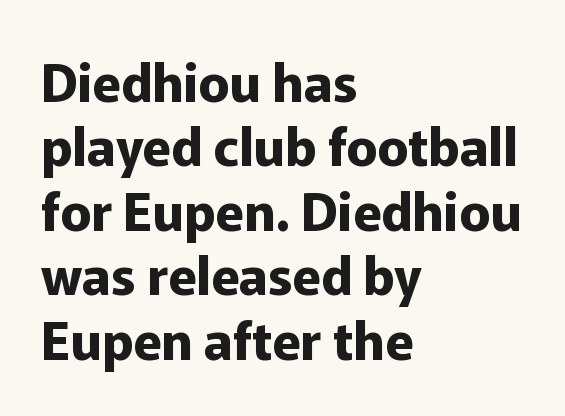
{"serif": "no", "italic": "no", "bold": "yes", "weight": "bold", "width": "normal", "stroke_contrast": "low", "x_height": "medium", "monospaced": "no", "underline": "no", "align": "left", "line_spacing_ratio": 1.24, "letter_spacing": "normal", "letter_spacing_em": 0.0, "glyph_px": 52}
